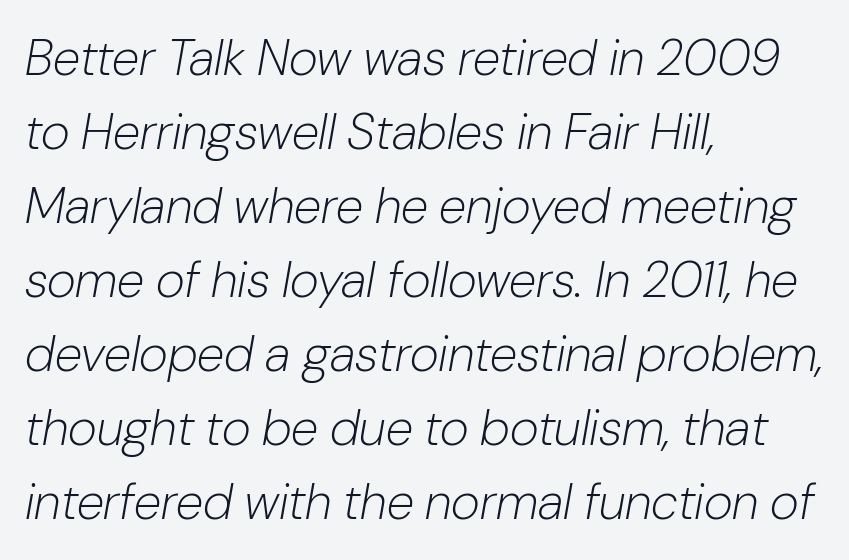
The image shows 50 px light type, italic (leaning right); set left-aligned, normal line spacing (1.48x), normal letter spacing, not underlined; low stroke contrast and a medium x-height.
